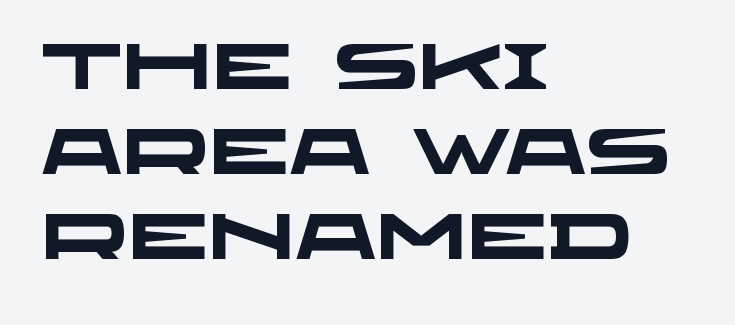
The image shows 64 px heavy, wide sans-serif type; set left-aligned, normal line spacing (1.33x), normal letter spacing, not underlined; low stroke contrast and a large x-height.
